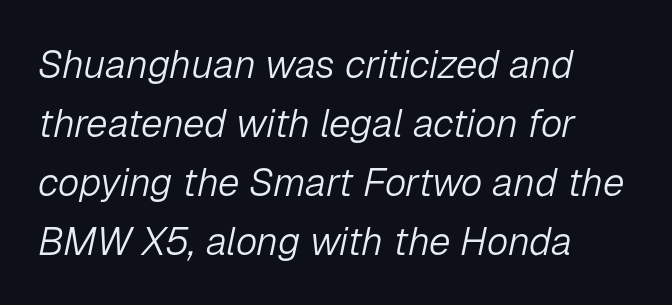
{"italic": "yes", "lean": "right", "slant_degrees": 12, "bold": "no", "weight": "light", "width": "normal", "stroke_contrast": "low", "x_height": "medium", "monospaced": "no", "underline": "no", "align": "left", "line_spacing": "normal", "line_spacing_ratio": 1.51, "letter_spacing": "normal", "letter_spacing_em": 0.0, "glyph_px": 39}
